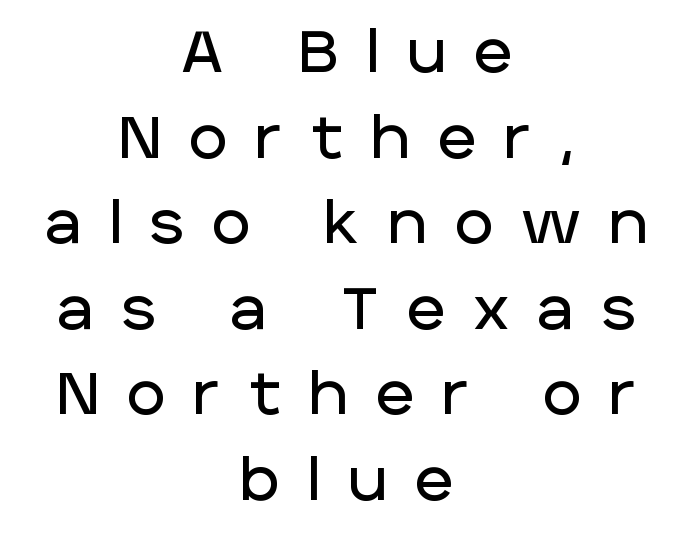
Q: Is the text italic (slanted)? A: No, it is upright.
Q: Is the typeface a serif or a sans-serif typeface? A: Sans-serif.
Q: Is the text underlined? A: No.
Q: How is the paragraph aligned? A: Centered.
Q: Is the spacing between letters normal or unusually wide? A: Unusually wide.
Q: Is the spacing between lines tight, normal or loose? A: Normal.
Q: Width (condensed, normal, or wide)? A: Normal.
Q: Stroke contrast? A: Low.
Q: x-height? A: Large.
Q: Monospaced? A: No.
